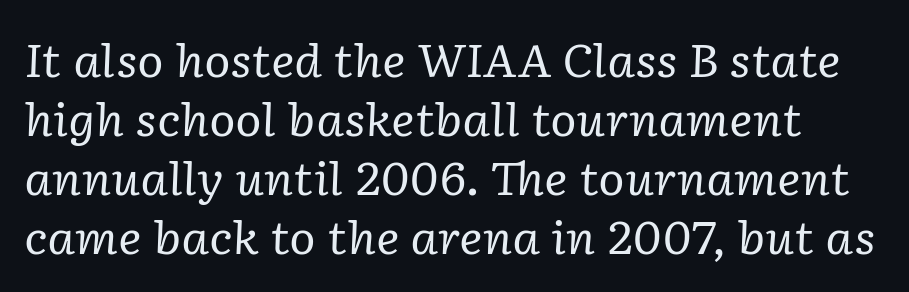
Q: Is the text bold? A: No.
Q: Is the text italic (slanted)? A: Yes, it leans right by about 2 degrees.
Q: Is the typeface a serif or a sans-serif typeface? A: Serif.
Q: Is the text underlined? A: No.
Q: Is the spacing between letters normal or unusually wide? A: Normal.
Q: Is the spacing between lines tight, normal or loose? A: Normal.
Q: Width (condensed, normal, or wide)? A: Normal.
Q: Stroke contrast? A: Low.
Q: x-height? A: Medium.
Q: Monospaced? A: No.
